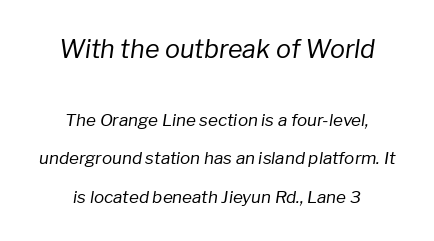
Q: Is the text bold? A: No.
Q: Is the text italic (slanted)? A: Yes, it leans right by about 8 degrees.
Q: Is the text underlined? A: No.
Q: How is the paragraph aligned? A: Centered.
Q: Is the spacing between letters normal or unusually wide? A: Normal.
Q: Is the spacing between lines tight, normal or loose? A: Loose.
Q: Which block of text is set in a larger size, the first (top) or the second (bottom)? A: The first (top) one.
